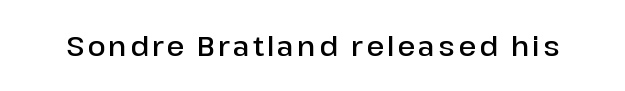
{"italic": "no", "bold": "semi", "underline": "no", "glyph_px": 27}
